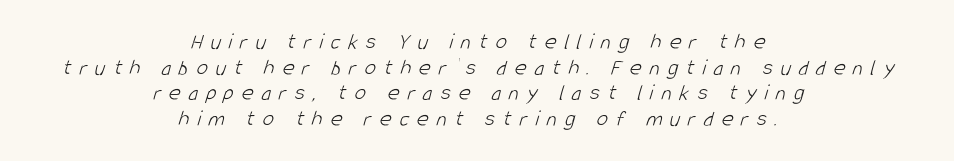
Weight: regular or lighter. The strip under each line holds only bare page. Where is the straight margin? There isn't one; the lines are centered. Is the letter spacing exaggerated? Yes — the characters are pushed far apart. Summary of vertical rhythm: compact, with narrow interline spacing.
